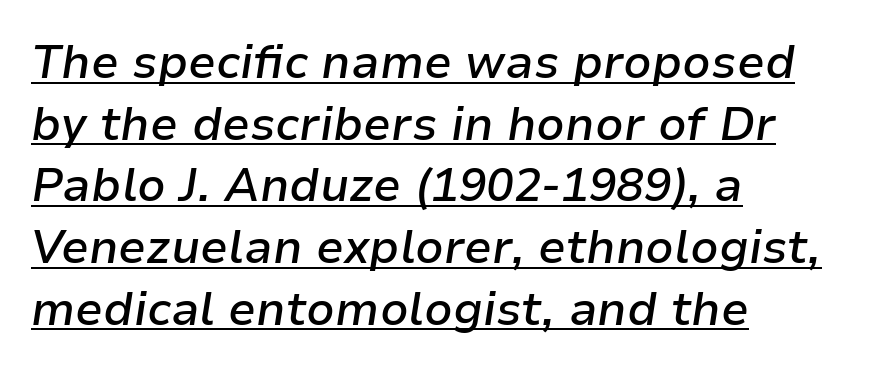
Honestly, the row spacing looks completely unremarkable. When letters slant like this, we call the style italic. The passage shown is typed in a proportional face where columns would drift. This is underlined copy, the kind a proofreader might mark for attention. The face used here is rendered with its standard letterfit.
